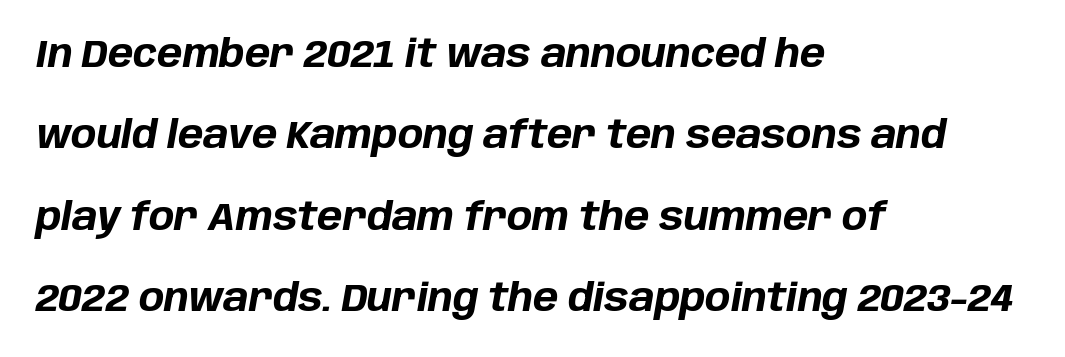
Q: Is the text bold? A: Yes.
Q: Is the text italic (slanted)? A: Yes, it leans right by about 10 degrees.
Q: Is the text underlined? A: No.
Q: How is the paragraph aligned? A: Left-aligned.
Q: Is the spacing between letters normal or unusually wide? A: Normal.
Q: Is the spacing between lines tight, normal or loose? A: Loose.
Q: Width (condensed, normal, or wide)? A: Normal.
Q: Stroke contrast? A: Low.
Q: x-height? A: Large.
Q: Monospaced? A: No.
